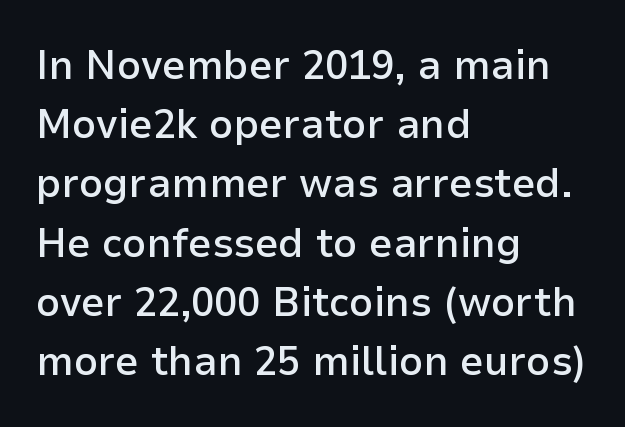
Q: Is the text bold? A: Semi-bold.
Q: Is the text italic (slanted)? A: No, it is upright.
Q: Is the typeface a serif or a sans-serif typeface? A: Sans-serif.
Q: Is the text underlined? A: No.
Q: How is the paragraph aligned? A: Left-aligned.
Q: Is the spacing between letters normal or unusually wide? A: Normal.
Q: Is the spacing between lines tight, normal or loose? A: Normal.
Q: Width (condensed, normal, or wide)? A: Normal.
Q: Stroke contrast? A: Low.
Q: x-height? A: Medium.
Q: Monospaced? A: No.
